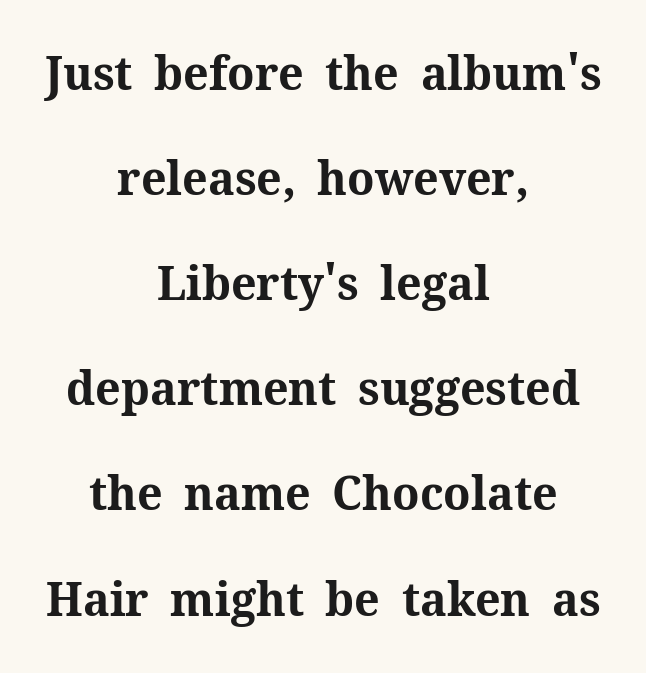
Centered paragraph, ragged on both sides. Strokes here are thick enough to call this a true bold. The space directly below the letters is spotless. This rendering employs a face with finishing strokes, i.e., a serif.
